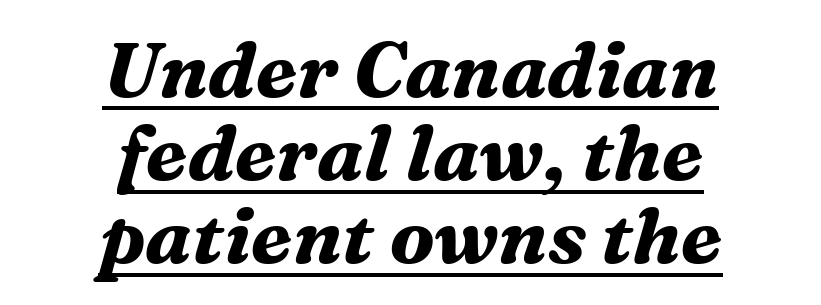
{"serif": "yes", "italic": "yes", "lean": "right", "slant_degrees": 16, "bold": "yes", "weight": "bold", "width": "normal", "stroke_contrast": "medium", "x_height": "medium", "monospaced": "no", "underline": "yes", "align": "center", "line_spacing": "tight", "line_spacing_ratio": 1.08, "letter_spacing": "normal", "letter_spacing_em": 0.0, "glyph_px": 77}
